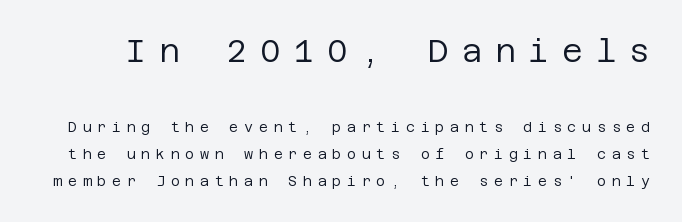
Regarding serifs, this sample does without them. Successive baselines arrive slowly, with a big drop between each. Nobody drew a line under any word here. Look at the tracking — it's clearly loosened, letters drifting apart. This is roman type, the default non-slanted kind. In this sample the first text group is rendered at the bigger scale.
